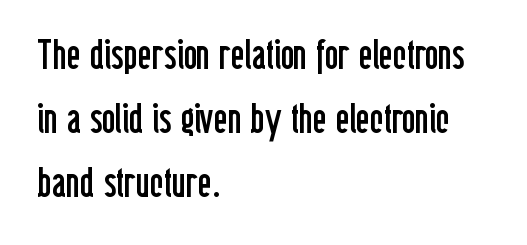
The image shows 42 px regular-weight, condensed sans-serif type, upright; set left-aligned, normal line spacing (1.52x), normal letter spacing, not underlined; low stroke contrast and a medium x-height.
